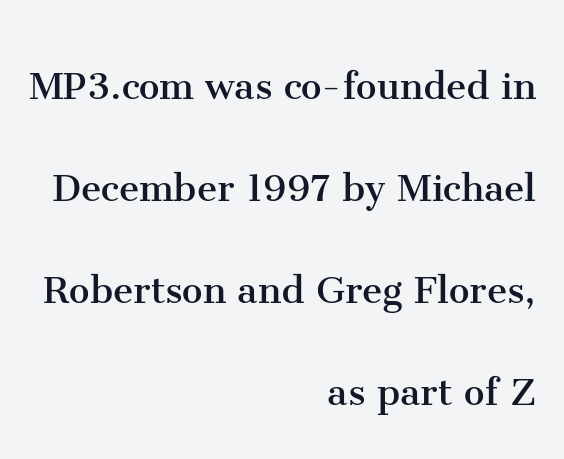
{"serif": "yes", "italic": "no", "bold": "no", "weight": "regular", "width": "normal", "stroke_contrast": "medium", "x_height": "medium", "monospaced": "no", "underline": "no", "align": "right", "line_spacing": "loose", "line_spacing_ratio": 2.22, "letter_spacing": "normal", "letter_spacing_em": 0.0, "glyph_px": 46}
